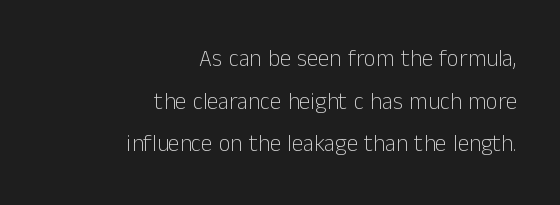
{"italic": "no", "bold": "no", "underline": "no", "align": "right", "line_spacing_ratio": 1.85, "letter_spacing": "normal", "letter_spacing_em": 0.0, "glyph_px": 23}
